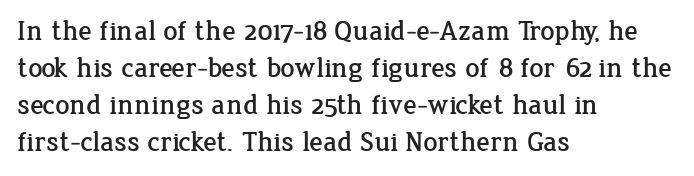
The image shows 28 px serif type, upright; set left-aligned, normal line spacing (1.32x), normal letter spacing, not underlined; low stroke contrast and a medium x-height.
